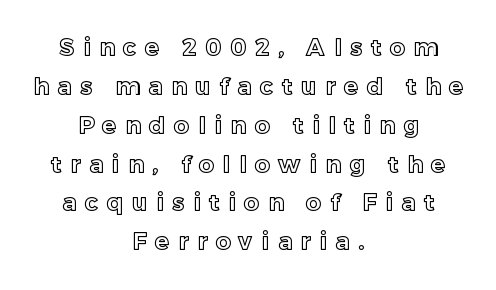
Q: Is the text italic (slanted)? A: No, it is upright.
Q: Is the text underlined? A: No.
Q: How is the paragraph aligned? A: Centered.
Q: Is the spacing between letters normal or unusually wide? A: Unusually wide.
Q: Is the spacing between lines tight, normal or loose? A: Normal.
